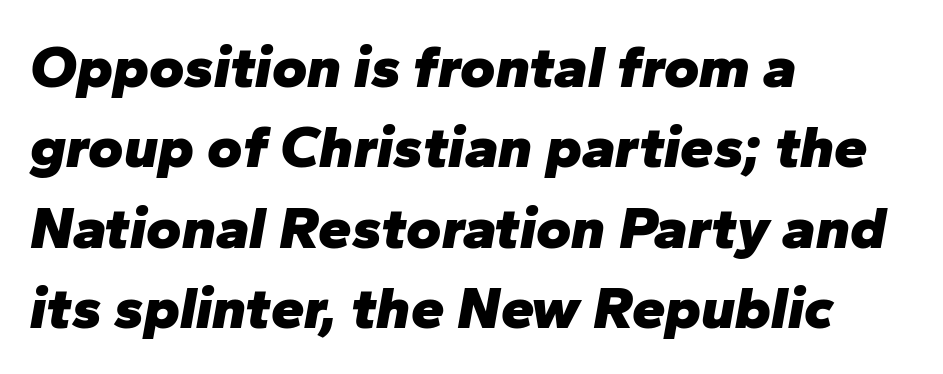
Thick stems and heavy bowls — unmistakably bold. Nobody touched the tracking dial on this one. The strip under each line holds only bare page. The compositor pushed each line to the left boundary.
